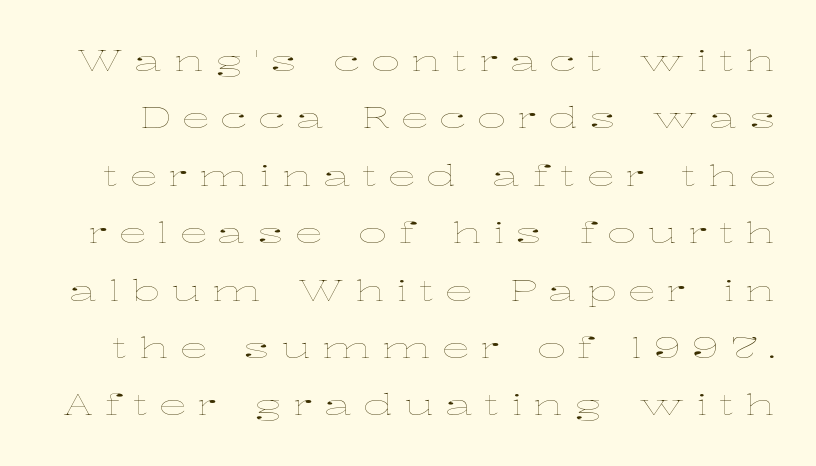
{"italic": "no", "bold": "no", "weight": "thin", "width": "wide", "stroke_contrast": "low", "x_height": "medium", "monospaced": "no", "underline": "no", "line_spacing": "loose", "line_spacing_ratio": 2.05, "letter_spacing": "wide", "letter_spacing_em": 0.41, "glyph_px": 28}
